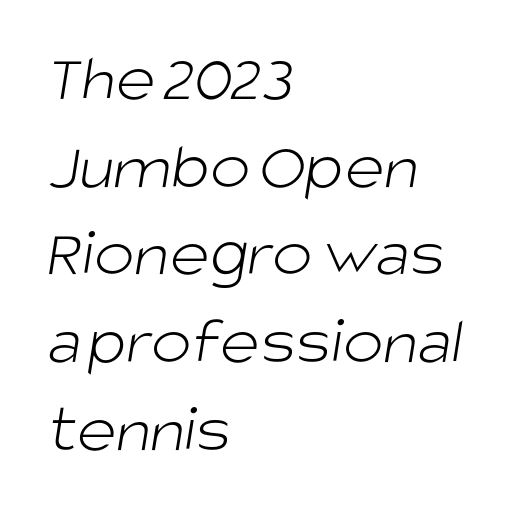
{"serif": "no", "bold": "no", "weight": "light", "width": "normal", "stroke_contrast": "low", "x_height": "large", "monospaced": "no", "underline": "no", "align": "left", "line_spacing": "normal", "line_spacing_ratio": 1.29, "letter_spacing": "normal", "letter_spacing_em": 0.0, "glyph_px": 68}
